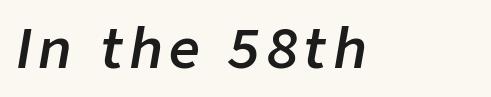
Q: Is the text bold? A: Semi-bold.
Q: Is the text italic (slanted)? A: Yes, it leans right by about 9 degrees.
Q: Is the text underlined? A: No.
Q: Width (condensed, normal, or wide)? A: Normal.
Q: Stroke contrast? A: Low.
Q: x-height? A: Medium.
Q: Monospaced? A: No.
